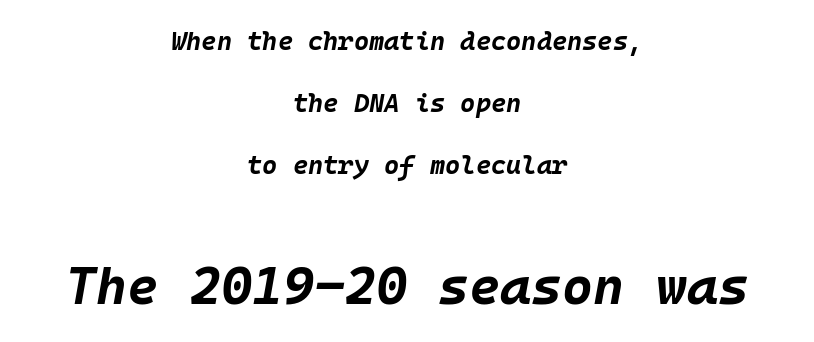
The image shows 53 px bold type, italic (leaning right), monospaced; set centered, loose line spacing (2.39x), normal letter spacing, not underlined; the second (bottom) block is 2.04x larger; low stroke contrast and a large x-height.
